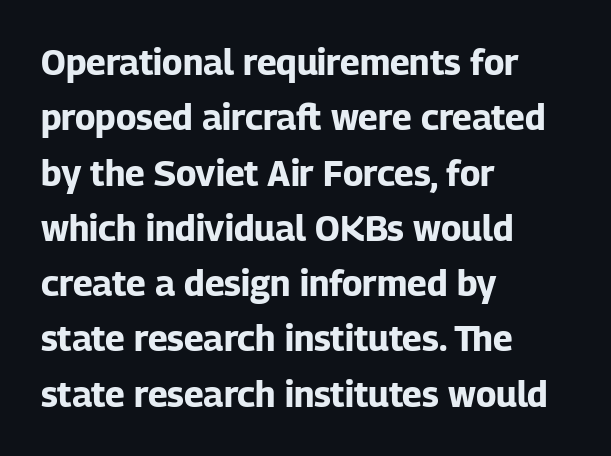
{"serif": "no", "italic": "no", "bold": "yes", "weight": "bold", "width": "normal", "stroke_contrast": "low", "x_height": "medium", "monospaced": "no", "underline": "no", "align": "left", "line_spacing": "normal", "line_spacing_ratio": 1.58, "letter_spacing": "normal", "letter_spacing_em": 0.0, "glyph_px": 35}
